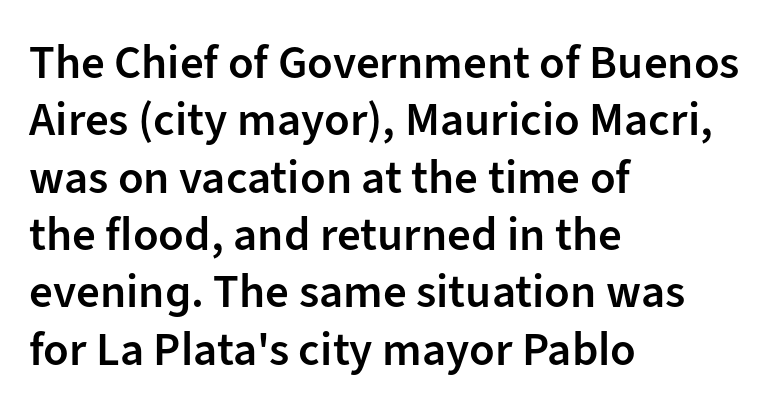
{"serif": "no", "italic": "no", "bold": "semi", "weight": "semibold", "width": "normal", "stroke_contrast": "low", "x_height": "medium", "monospaced": "no", "underline": "no", "align": "left", "line_spacing_ratio": 1.22, "letter_spacing": "normal", "letter_spacing_em": 0.0, "glyph_px": 47}
